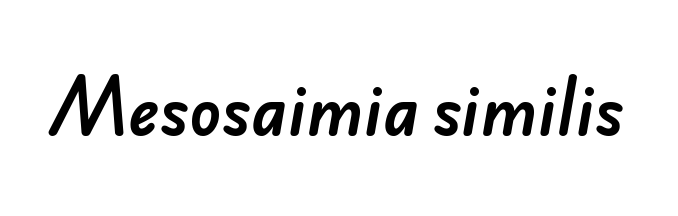
The image shows 66 px sans-serif type; set normal letter spacing, not underlined; low stroke contrast and a small x-height.
